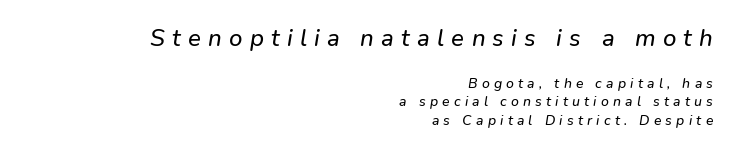
{"italic": "yes", "lean": "right", "slant_degrees": 9, "underline": "no", "align": "right", "line_spacing": "normal", "line_spacing_ratio": 1.35, "letter_spacing": "wide", "letter_spacing_em": 0.3, "larger_block": "first", "size_ratio": 1.71, "glyph_px": 24}
